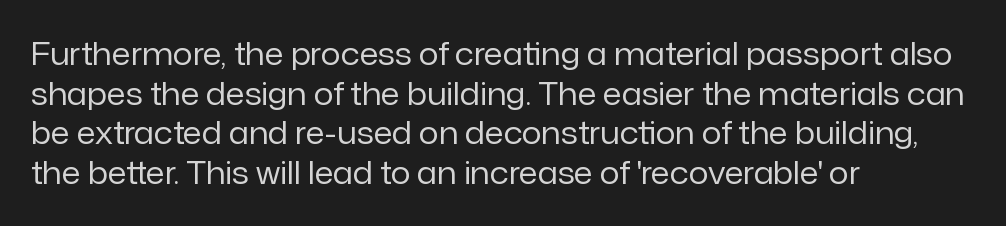
Q: Is the text bold? A: No.
Q: Is the text italic (slanted)? A: No, it is upright.
Q: Is the typeface a serif or a sans-serif typeface? A: Sans-serif.
Q: Is the text underlined? A: No.
Q: How is the paragraph aligned? A: Left-aligned.
Q: Is the spacing between letters normal or unusually wide? A: Normal.
Q: Is the spacing between lines tight, normal or loose? A: Normal.
Q: Width (condensed, normal, or wide)? A: Normal.
Q: Stroke contrast? A: Low.
Q: x-height? A: Medium.
Q: Monospaced? A: No.
